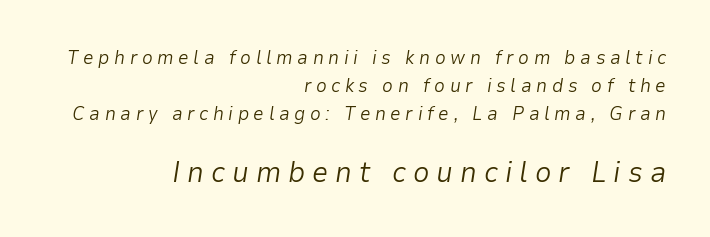
Each stroke keeps to a modest, everyday thickness or less. The zone under the glyphs is completely vacant. The passage shown begins with its smaller block and ends with its larger one. The line-height multiplier appears to be the usual default. The letters advance in unequal steps, a hallmark of proportional type.
